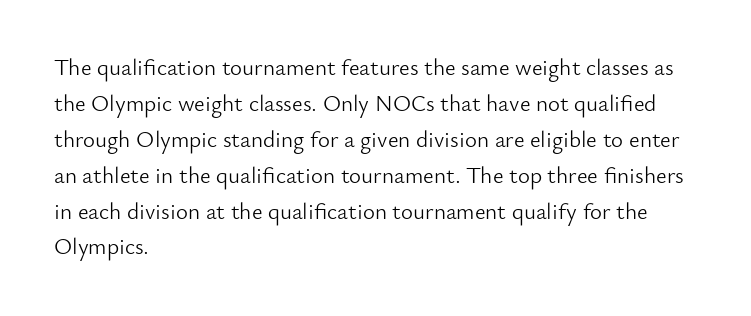
The foot of each line stays bare and open. It's the straight-up-and-down kind of type. The gaps between neighbouring characters are ordinary and unremarkable. A normal amount of white space separates one row of letters from the next. Typeset ragged right — the left edge is the straight one. Is the stroke heavy? The answer is a plain regular-or-lighter.
